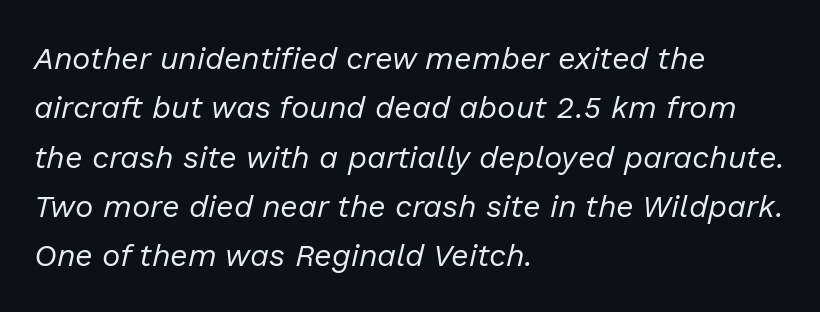
No letter is thick-stroked: the sample isn't bold. Lines of text with bare space underneath. The rows are spaced the way most documents space them. Teacher's note: observe the even left margin — that is flush-left alignment.
